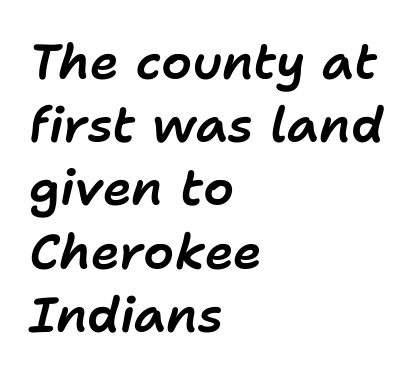
The image shows 49 px text type, italic (leaning right); set left-aligned, normal line spacing (1.29x), normal letter spacing, not underlined; low stroke contrast and a medium x-height.
